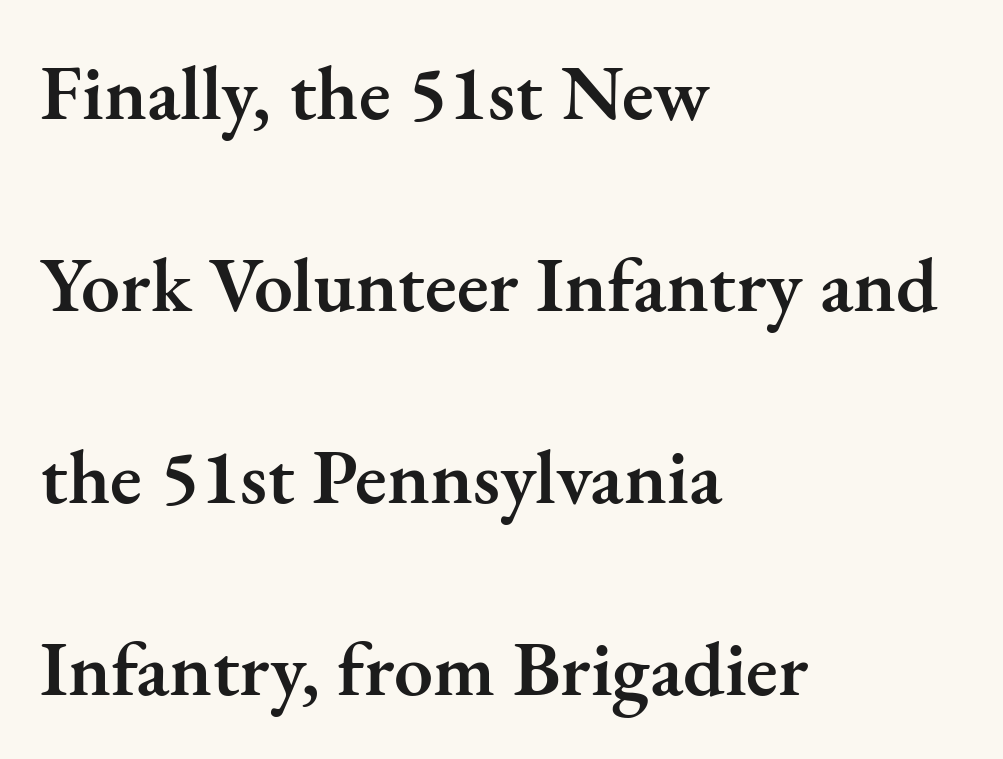
The image shows 78 px semibold serif type, upright; set left-aligned, loose line spacing (2.46x), normal letter spacing, not underlined; medium stroke contrast and a small x-height.
